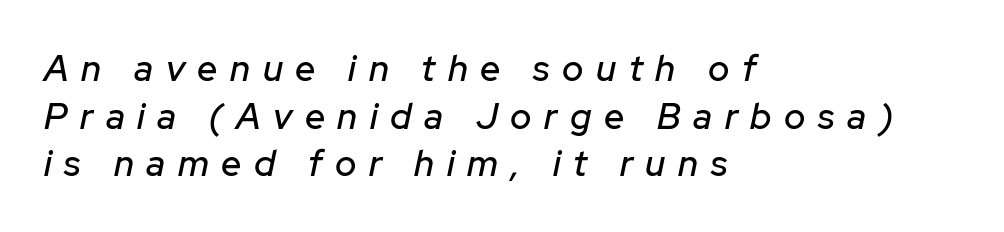
The image shows 36 px text type, italic (leaning right); set left-aligned, normal line spacing (1.32x), unusually wide letter spacing (+0.35 em), not underlined; low stroke contrast and a medium x-height.
